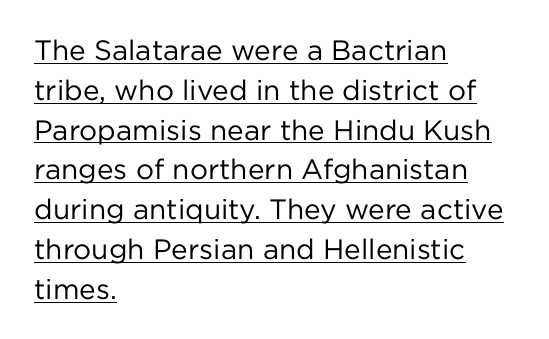
Observe the ordinary spacing: letters are neighbours, not strangers. This block has exactly the height ordinary leading produces. A typesetter would call this proportional, since set widths differ per character. Stroke mass is kept to a normal reading level or below.
